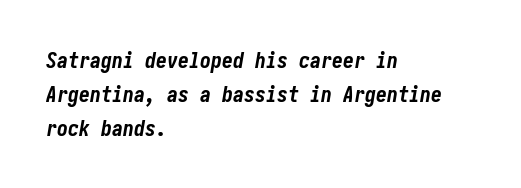
This is heavy type, rendered in bold. Whoever set this chose a conventional vertical rhythm. Type without underlining. The letterforms sit shoulder to shoulder at normal distance.
